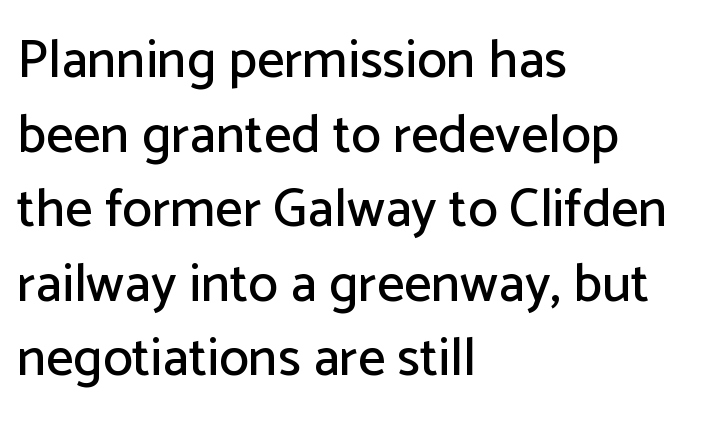
The image shows 54 px sans-serif type, upright; set left-aligned, normal line spacing (1.38x), normal letter spacing, not underlined; low stroke contrast and a medium x-height.
